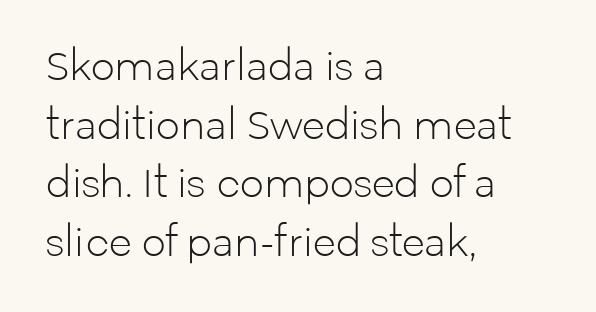
No extra ink here — the face is not bold. Successive baselines arrive at the customary interval. Varying glyph widths throughout — classic text-font behaviour. The lettering holds an erect, upright posture throughout.
